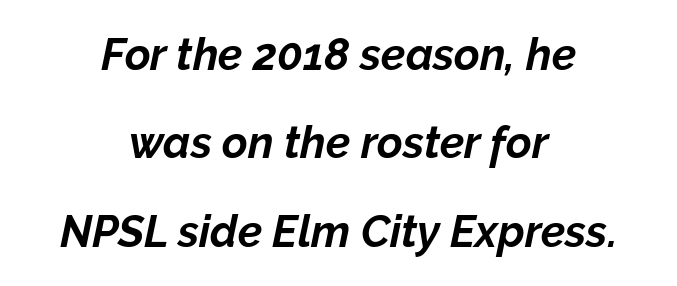
Q: Is the text bold? A: Yes.
Q: Is the text italic (slanted)? A: Yes, it leans right by about 12 degrees.
Q: Is the text underlined? A: No.
Q: How is the paragraph aligned? A: Centered.
Q: Is the spacing between letters normal or unusually wide? A: Normal.
Q: Is the spacing between lines tight, normal or loose? A: Loose.
Q: Width (condensed, normal, or wide)? A: Normal.
Q: Stroke contrast? A: Low.
Q: x-height? A: Medium.
Q: Monospaced? A: No.
